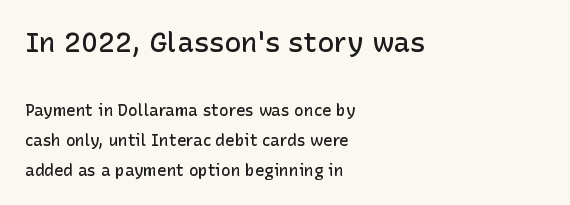
{"serif": "no", "italic": "no", "bold": "semi", "weight": "semibold", "width": "normal", "stroke_contrast": "low", "x_height": "medium", "monospaced": "no", "underline": "no", "align": "left", "line_spacing_ratio": 1.87, "letter_spacing": "normal", "letter_spacing_em": 0.0, "larger_block": "first", "size_ratio": 1.75, "glyph_px": 28}
